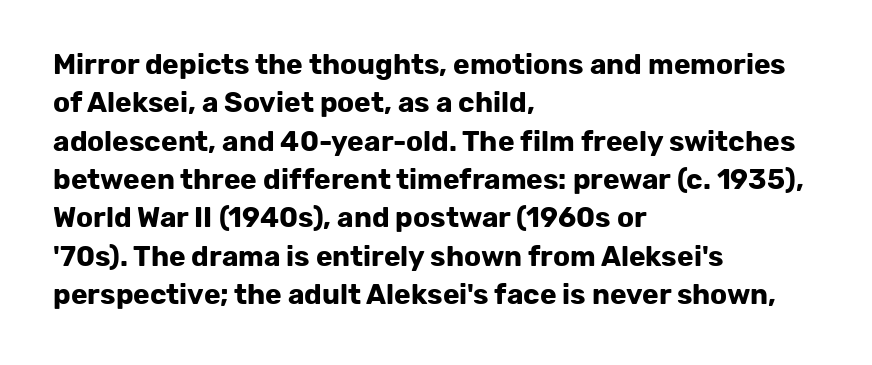
Q: Is the text bold? A: Yes.
Q: Is the text italic (slanted)? A: No, it is upright.
Q: Is the typeface a serif or a sans-serif typeface? A: Sans-serif.
Q: Is the text underlined? A: No.
Q: How is the paragraph aligned? A: Left-aligned.
Q: Is the spacing between letters normal or unusually wide? A: Normal.
Q: Is the spacing between lines tight, normal or loose? A: Normal.
Q: Width (condensed, normal, or wide)? A: Normal.
Q: Stroke contrast? A: Low.
Q: x-height? A: Medium.
Q: Monospaced? A: No.
